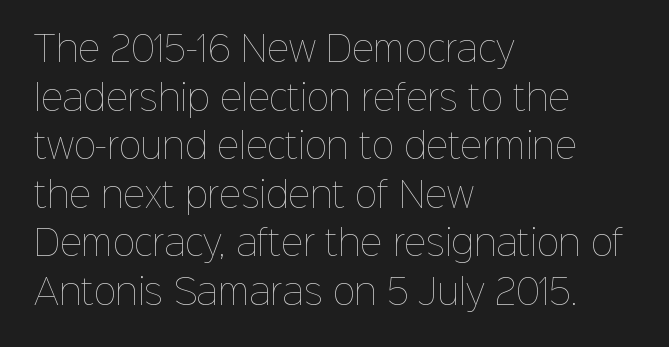
{"italic": "no", "bold": "no", "weight": "thin", "width": "normal", "stroke_contrast": "low", "x_height": "medium", "monospaced": "no", "underline": "no", "align": "left", "line_spacing": "normal", "line_spacing_ratio": 1.43, "letter_spacing": "normal", "letter_spacing_em": 0.0, "glyph_px": 34}
